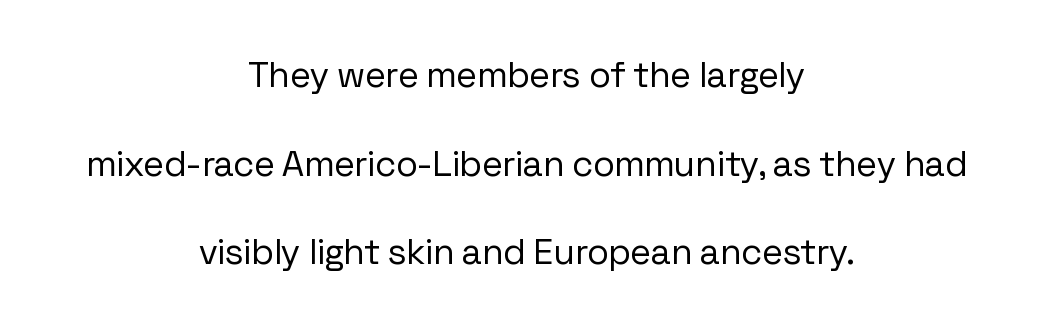
Q: Is the text bold? A: No.
Q: Is the text italic (slanted)? A: No, it is upright.
Q: Is the typeface a serif or a sans-serif typeface? A: Sans-serif.
Q: Is the text underlined? A: No.
Q: How is the paragraph aligned? A: Centered.
Q: Is the spacing between letters normal or unusually wide? A: Normal.
Q: Is the spacing between lines tight, normal or loose? A: Loose.
Q: Width (condensed, normal, or wide)? A: Normal.
Q: Stroke contrast? A: Low.
Q: x-height? A: Medium.
Q: Monospaced? A: No.
